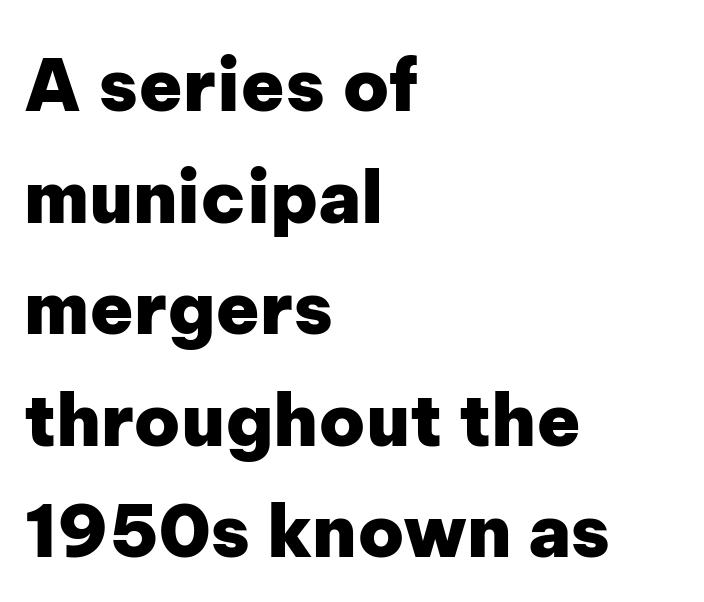
The image shows 72 px heavy sans-serif type, upright; set left-aligned, normal line spacing (1.55x), normal letter spacing, not underlined; low stroke contrast and a medium x-height.
